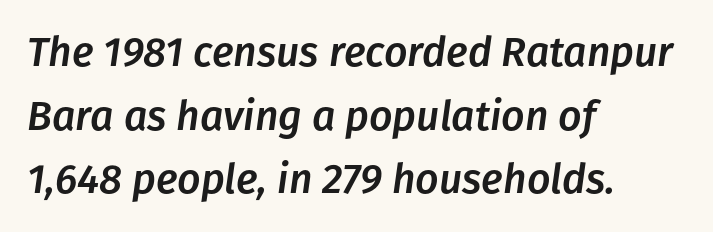
The image shows 41 px text type, italic (leaning right); set left-aligned, normal line spacing (1.55x), normal letter spacing, not underlined; low stroke contrast and a medium x-height.
